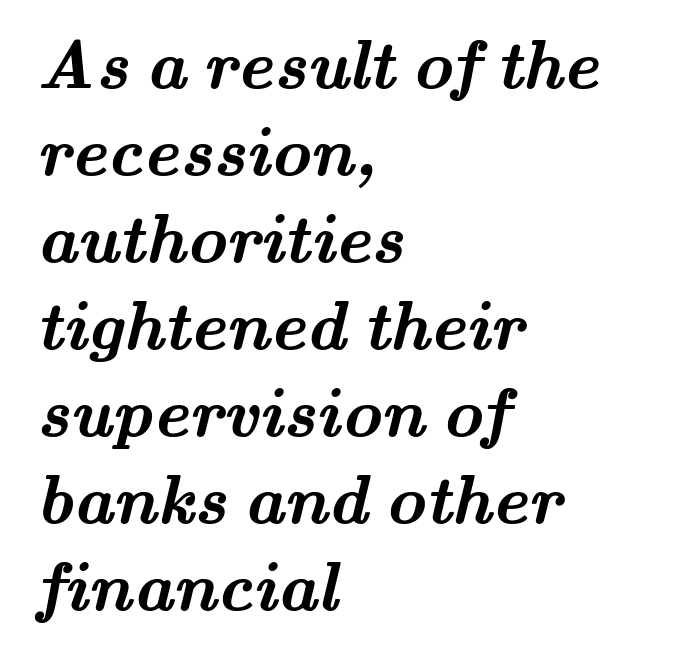
Each letter keeps its own natural width here, so spacing adapts to shape. The face used here is seriffed, in the tradition of book romans. Descenders are the only things crossing below the line. Plenty of ink on the page — the face is bold. Compared with typical paragraphs, the rows here are spaced about the same.
